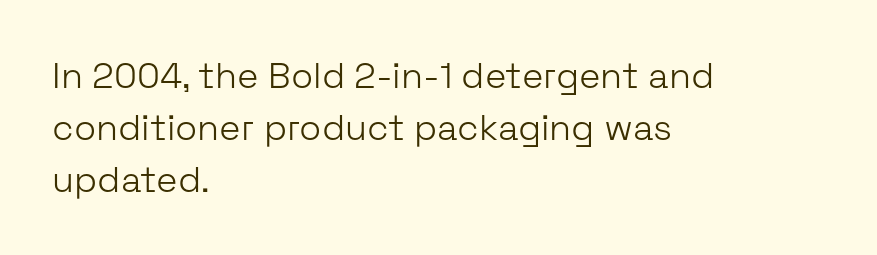
Q: Is the text bold? A: No.
Q: Is the text italic (slanted)? A: No, it is upright.
Q: Is the typeface a serif or a sans-serif typeface? A: Sans-serif.
Q: Is the text underlined? A: No.
Q: How is the paragraph aligned? A: Left-aligned.
Q: Is the spacing between letters normal or unusually wide? A: Normal.
Q: Is the spacing between lines tight, normal or loose? A: Normal.
Q: Width (condensed, normal, or wide)? A: Normal.
Q: Stroke contrast? A: Low.
Q: x-height? A: Medium.
Q: Monospaced? A: No.
